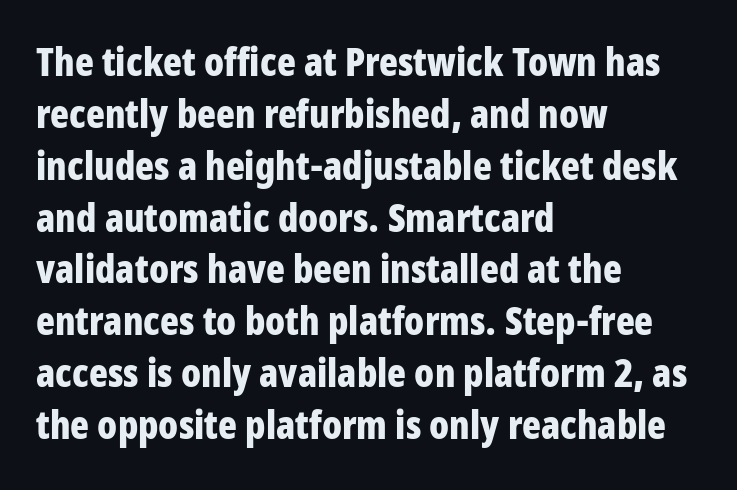
The image shows 39 px bold, condensed sans-serif type, upright; set left-aligned, normal line spacing (1.33x), normal letter spacing, not underlined; low stroke contrast and a large x-height.
